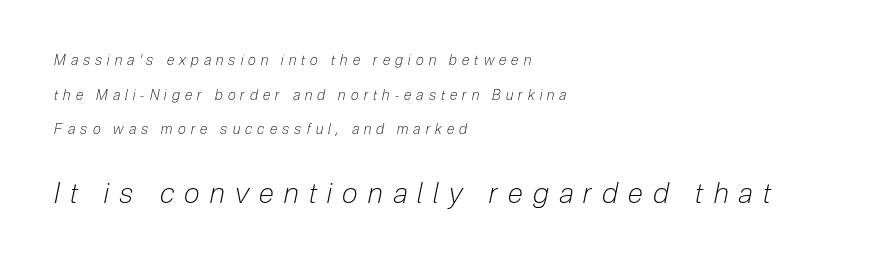
The image shows 28 px light, condensed type, italic (leaning right); set left-aligned, loose line spacing (2.48x), unusually wide letter spacing (+0.37 em), not underlined; the second (bottom) block is 2.0x larger; low stroke contrast and a medium x-height.
